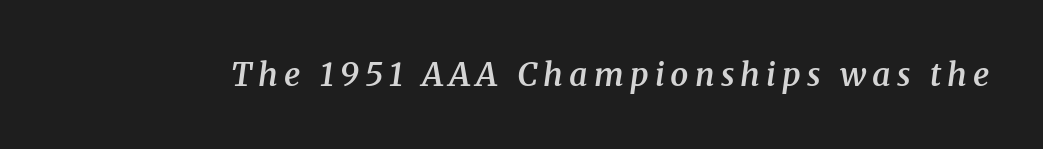
Q: Is the text bold? A: Semi-bold.
Q: Is the text italic (slanted)? A: Yes, it leans right by about 8 degrees.
Q: Is the typeface a serif or a sans-serif typeface? A: Serif.
Q: Is the text underlined? A: No.
Q: Width (condensed, normal, or wide)? A: Normal.
Q: Stroke contrast? A: Medium.
Q: x-height? A: Medium.
Q: Monospaced? A: No.
